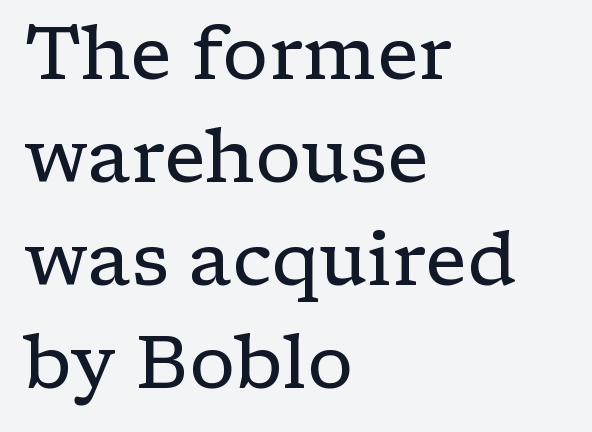
The image shows 74 px regular-weight, wide serif type, upright; set left-aligned, normal line spacing (1.39x), normal letter spacing, not underlined; low stroke contrast and a medium x-height.
